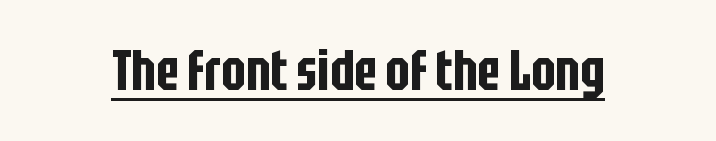
{"serif": "no", "italic": "no", "width": "condensed", "stroke_contrast": "low", "x_height": "large", "monospaced": "no", "underline": "yes", "letter_spacing": "normal", "letter_spacing_em": 0.0, "glyph_px": 57}
